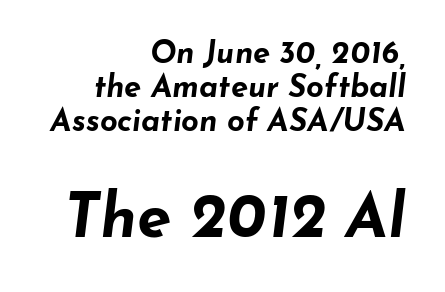
The image shows 62 px bold, wide type, italic (leaning right); set right-aligned, tight line spacing (1.09x), normal letter spacing, not underlined; the second (bottom) block is 2.0x larger; low stroke contrast and a small x-height.
